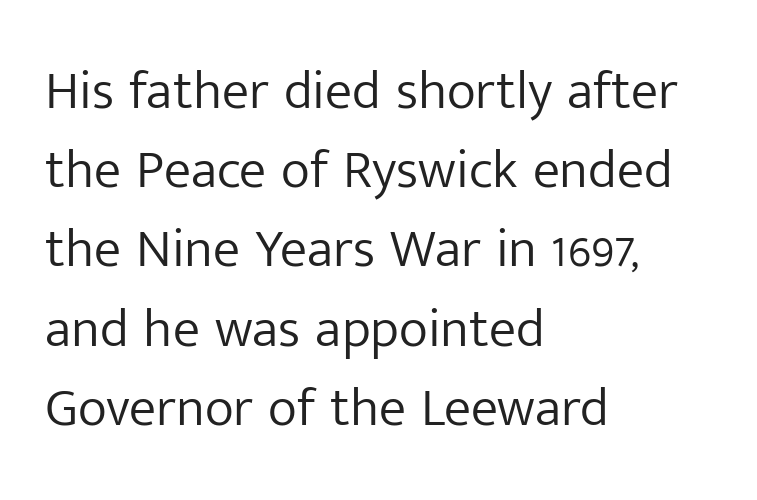
The glyphs in this specimen are sans serif. Only glyphs here, with clear space below each row. If you drew a ruler down the left edge, every line would touch it. The letterforms sit shoulder to shoulder at normal distance. This is not heavy type; no bold has been used. Spacing verdict: proportional, widths tailored to each character.
